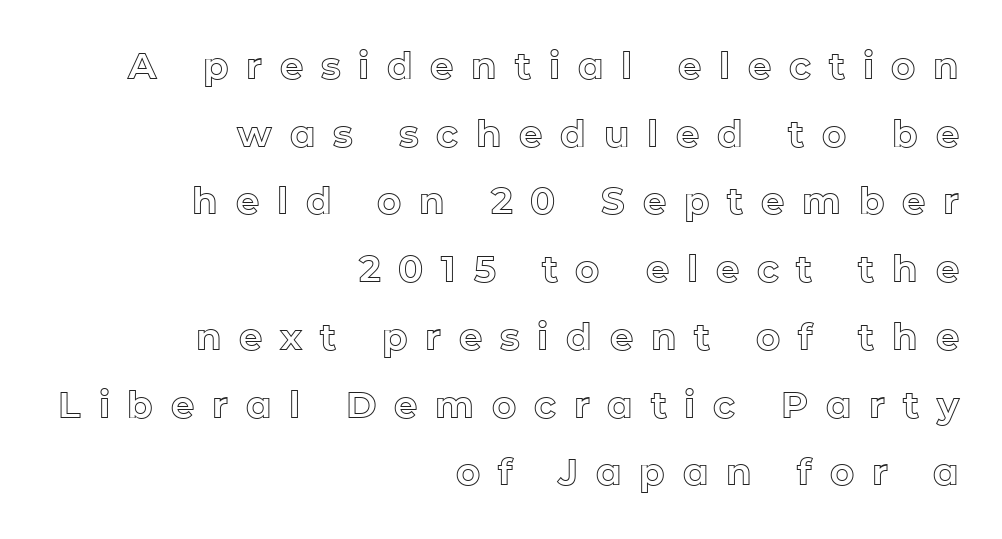
The image shows 37 px text type, upright; set right-aligned, line spacing 1.83x, unusually wide letter spacing (+0.48 em), not underlined; a medium x-height.
